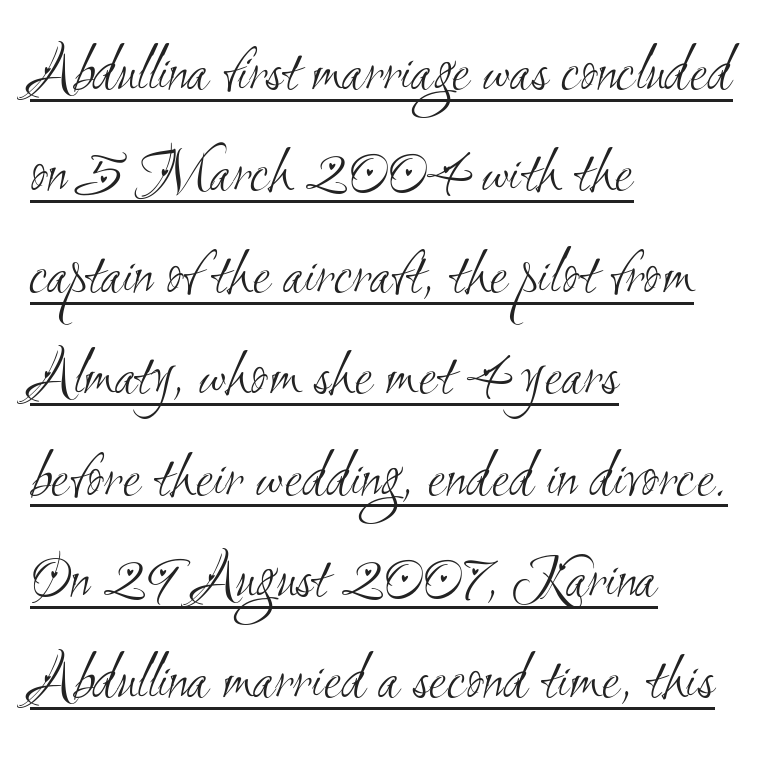
The image shows 65 px light, condensed sans-serif type; set left-aligned, normal line spacing (1.56x), normal letter spacing, underlined; medium stroke contrast and a small x-height.
